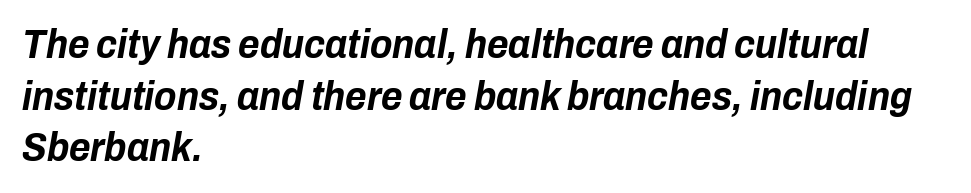
{"italic": "yes", "lean": "right", "slant_degrees": 10, "bold": "yes", "weight": "bold", "width": "condensed", "stroke_contrast": "low", "x_height": "medium", "monospaced": "no", "underline": "no", "align": "left", "line_spacing": "normal", "line_spacing_ratio": 1.26, "letter_spacing": "normal", "letter_spacing_em": 0.0, "glyph_px": 41}
